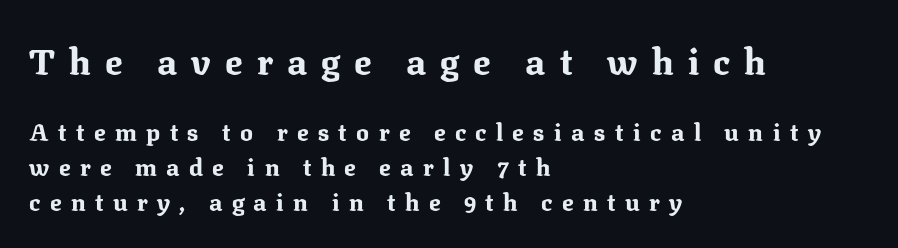
Q: Is the text bold? A: Yes.
Q: Is the text italic (slanted)? A: No, it is upright.
Q: Is the typeface a serif or a sans-serif typeface? A: Serif.
Q: Is the text underlined? A: No.
Q: How is the paragraph aligned? A: Left-aligned.
Q: Is the spacing between letters normal or unusually wide? A: Unusually wide.
Q: Is the spacing between lines tight, normal or loose? A: Normal.
Q: Which block of text is set in a larger size, the first (top) or the second (bottom)? A: The first (top) one.
Q: Width (condensed, normal, or wide)? A: Normal.
Q: Stroke contrast? A: Medium.
Q: x-height? A: Medium.
Q: Monospaced? A: No.
